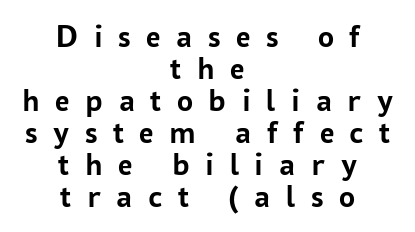
The image shows 32 px semibold sans-serif type, upright; set centered, tight line spacing (1.0x), unusually wide letter spacing (+0.49 em), not underlined; low stroke contrast and a medium x-height.
